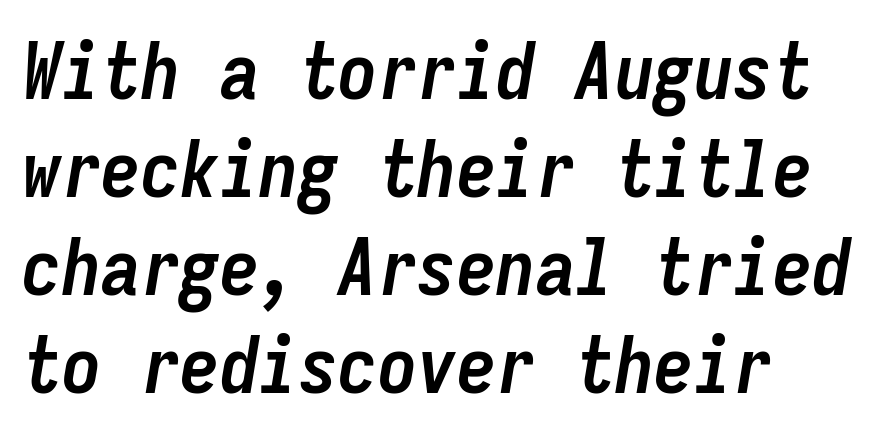
Q: Is the text bold? A: Yes.
Q: Is the text italic (slanted)? A: Yes, it leans right by about 9 degrees.
Q: Is the text underlined? A: No.
Q: How is the paragraph aligned? A: Left-aligned.
Q: Is the spacing between letters normal or unusually wide? A: Normal.
Q: Width (condensed, normal, or wide)? A: Condensed.
Q: Stroke contrast? A: Low.
Q: x-height? A: Medium.
Q: Monospaced? A: Yes.
